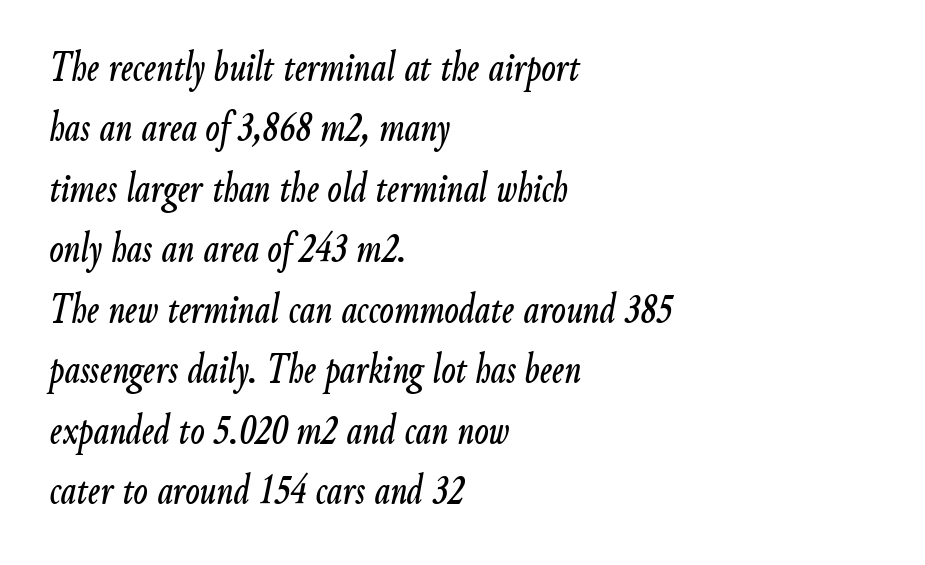
The image shows 42 px condensed type, italic (leaning right); set left-aligned, normal line spacing (1.44x), normal letter spacing, not underlined; low stroke contrast and a small x-height.
